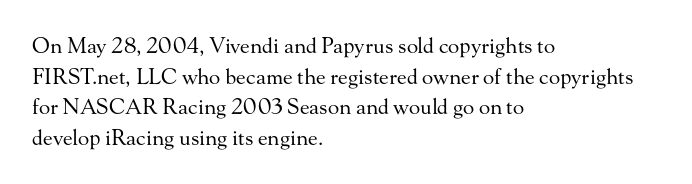
{"italic": "no", "bold": "no", "underline": "no", "align": "left", "line_spacing": "normal", "line_spacing_ratio": 1.46, "letter_spacing": "normal", "letter_spacing_em": 0.0, "glyph_px": 21}
